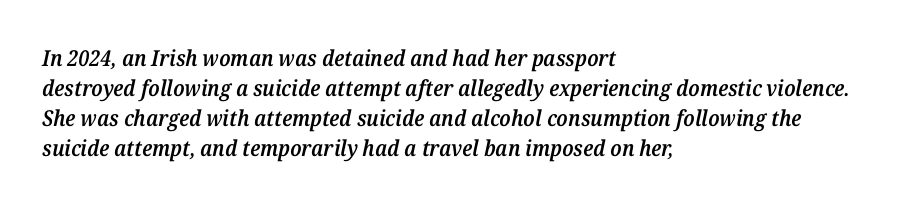
{"italic": "yes", "lean": "right", "slant_degrees": 12, "bold": "semi", "underline": "no", "align": "left", "line_spacing": "normal", "line_spacing_ratio": 1.37, "letter_spacing": "normal", "letter_spacing_em": 0.0, "glyph_px": 22}
